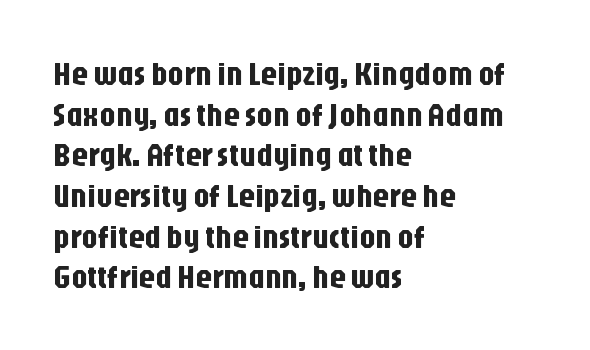
The image shows 32 px condensed sans-serif type, upright; set left-aligned, normal line spacing (1.27x), normal letter spacing, not underlined; low stroke contrast and a large x-height.
